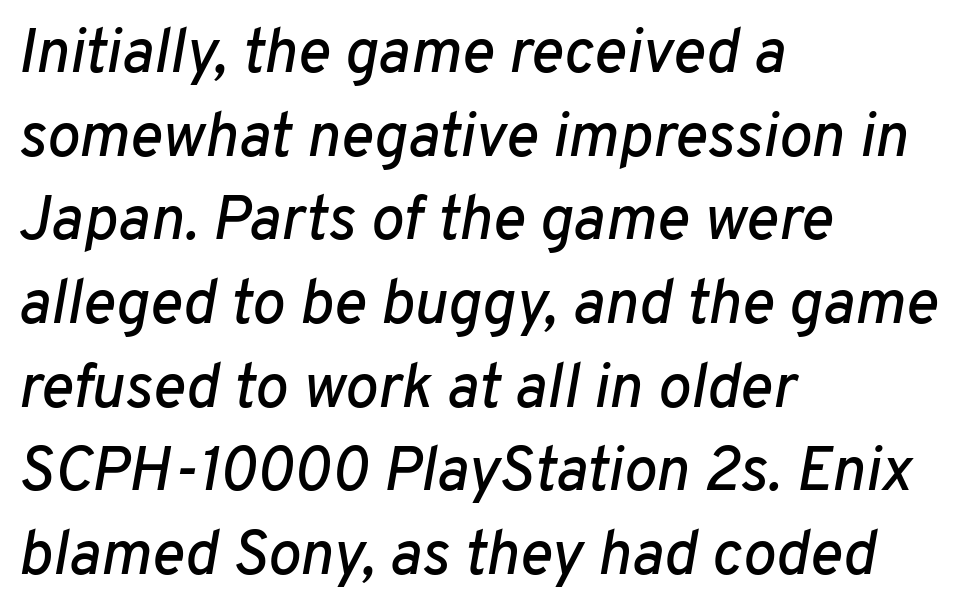
{"italic": "yes", "lean": "right", "slant_degrees": 10, "width": "normal", "stroke_contrast": "low", "x_height": "medium", "monospaced": "no", "underline": "no", "align": "left", "line_spacing": "normal", "line_spacing_ratio": 1.35, "letter_spacing": "normal", "letter_spacing_em": 0.0, "glyph_px": 62}
